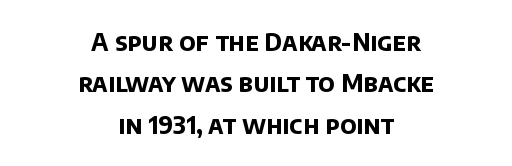
The image shows 24 px bold type; set centered, line spacing 1.72x, normal letter spacing, not underlined.
